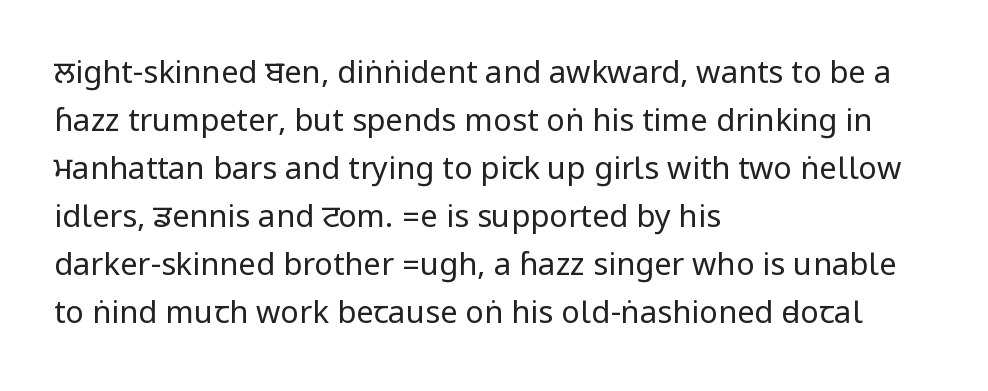
The image shows 31 px regular-weight, condensed sans-serif type, upright; set left-aligned, normal line spacing (1.55x), normal letter spacing, not underlined; low stroke contrast.
